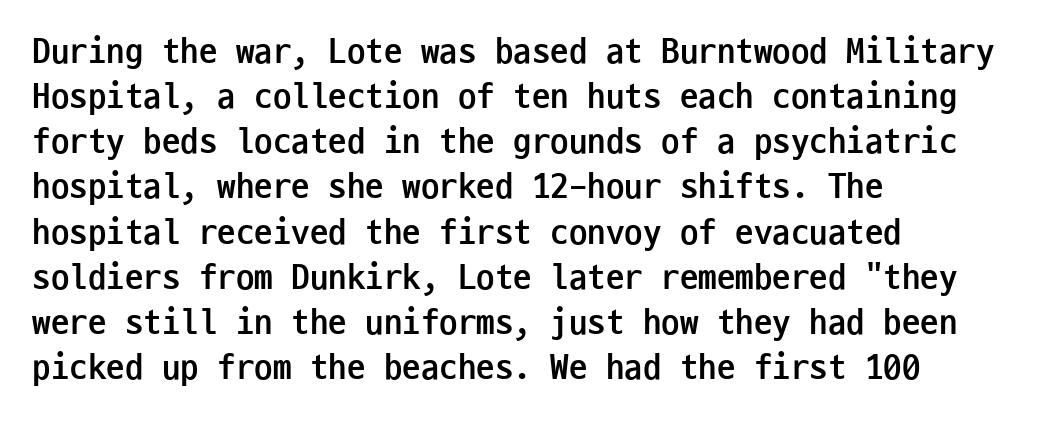
Q: Is the text bold? A: Yes.
Q: Is the text italic (slanted)? A: No, it is upright.
Q: Is the typeface a serif or a sans-serif typeface? A: Sans-serif.
Q: Is the text underlined? A: No.
Q: How is the paragraph aligned? A: Left-aligned.
Q: Is the spacing between letters normal or unusually wide? A: Normal.
Q: Width (condensed, normal, or wide)? A: Condensed.
Q: Stroke contrast? A: Low.
Q: x-height? A: Medium.
Q: Monospaced? A: Yes.
